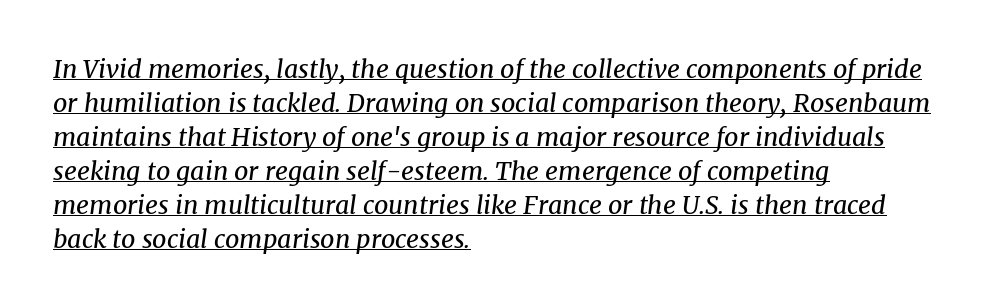
The image shows 25 px text type, italic (leaning right); set left-aligned, normal line spacing (1.36x), normal letter spacing, underlined.
